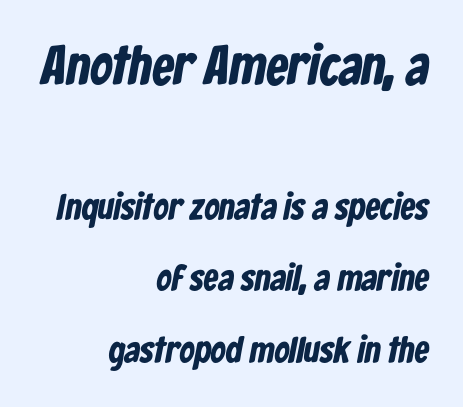
The image shows 55 px bold, condensed sans-serif type; set right-aligned, loose line spacing (1.94x), normal letter spacing, not underlined; the first (top) block is 1.49x larger; low stroke contrast and a medium x-height.
